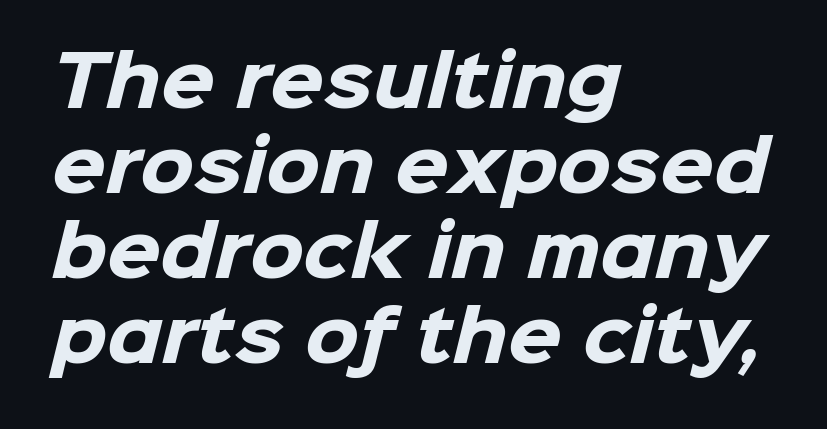
Q: Is the text bold? A: Yes.
Q: Is the typeface a serif or a sans-serif typeface? A: Sans-serif.
Q: Is the text underlined? A: No.
Q: How is the paragraph aligned? A: Left-aligned.
Q: Is the spacing between letters normal or unusually wide? A: Normal.
Q: Width (condensed, normal, or wide)? A: Normal.
Q: Stroke contrast? A: Low.
Q: x-height? A: Medium.
Q: Monospaced? A: No.
